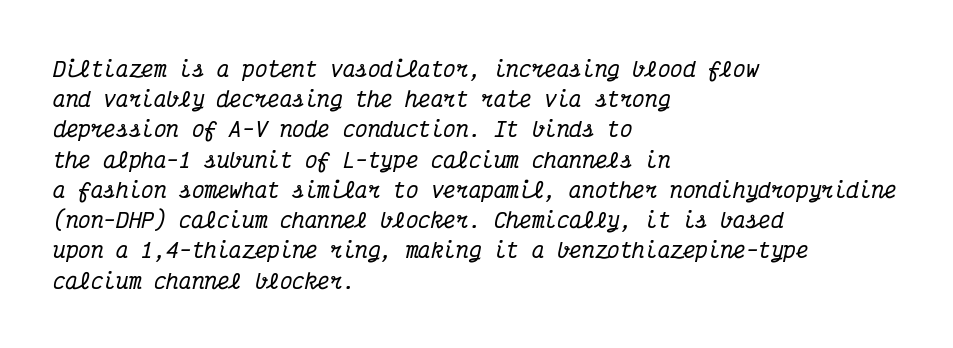
Q: Is the text italic (slanted)? A: Yes, it leans right by about 12 degrees.
Q: Is the text underlined? A: No.
Q: How is the paragraph aligned? A: Left-aligned.
Q: Is the spacing between letters normal or unusually wide? A: Normal.
Q: Is the spacing between lines tight, normal or loose? A: Normal.
